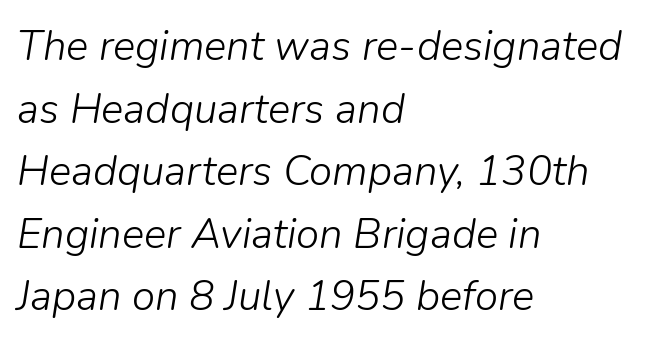
The image shows 42 px light type, italic (leaning right); set left-aligned, normal line spacing (1.49x), normal letter spacing, not underlined; low stroke contrast and a medium x-height.
